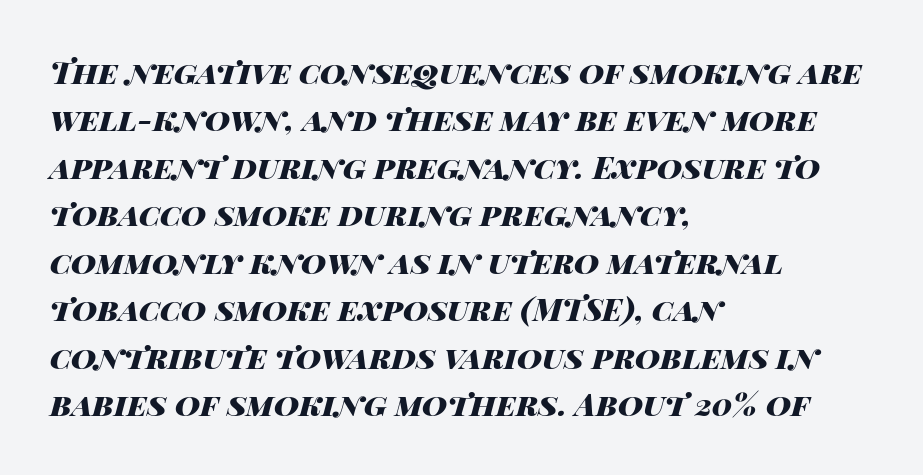
No extra tracking has been applied to these lines. This sample is left-justified, so line endings fall wherever the words run out. Compared with typical paragraphs, the rows here are spaced about the same. The sample has been set heavy, in full bold. Emphasis-style slanted type is in use.
